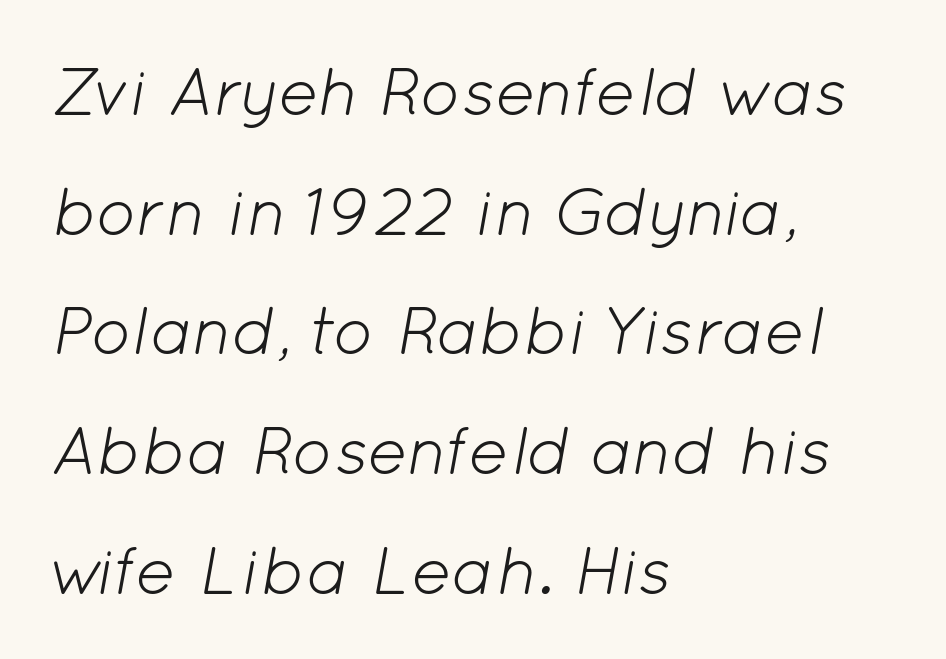
Q: Is the text bold? A: No.
Q: Is the text italic (slanted)? A: Yes, it leans right by about 12 degrees.
Q: Is the text underlined? A: No.
Q: How is the paragraph aligned? A: Left-aligned.
Q: Is the spacing between letters normal or unusually wide? A: Normal.
Q: Width (condensed, normal, or wide)? A: Normal.
Q: Stroke contrast? A: Low.
Q: x-height? A: Medium.
Q: Monospaced? A: No.
